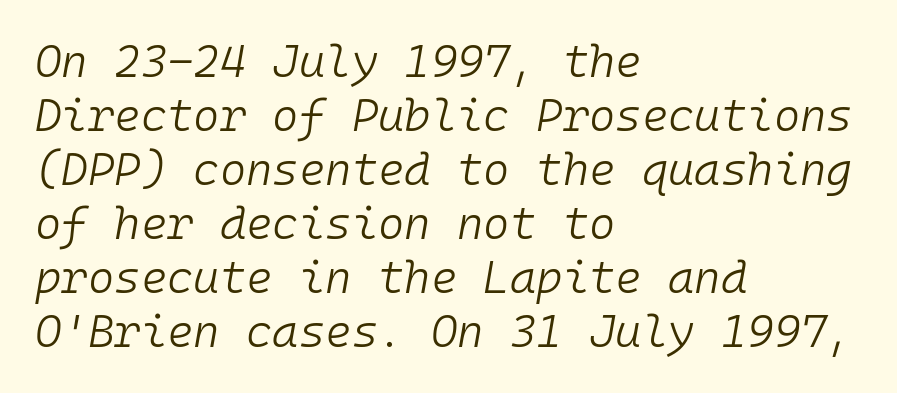
The image shows 45 px light type, italic (leaning right), monospaced; set left-aligned, line spacing 1.2x, normal letter spacing, not underlined; low stroke contrast and a medium x-height.
